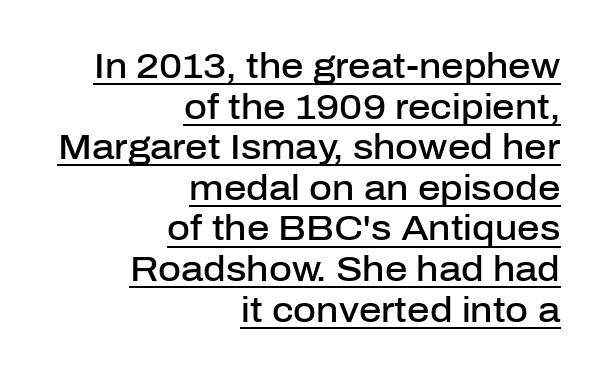
Q: Is the text bold? A: Semi-bold.
Q: Is the text italic (slanted)? A: No, it is upright.
Q: Is the typeface a serif or a sans-serif typeface? A: Sans-serif.
Q: Is the text underlined? A: Yes.
Q: How is the paragraph aligned? A: Right-aligned.
Q: Is the spacing between letters normal or unusually wide? A: Normal.
Q: Width (condensed, normal, or wide)? A: Normal.
Q: Stroke contrast? A: Low.
Q: x-height? A: Medium.
Q: Monospaced? A: No.
